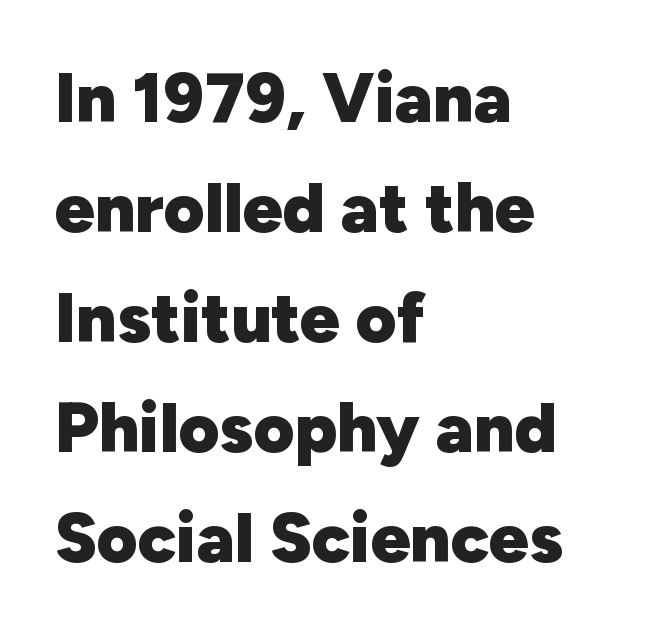
The space between consecutive lines is moderate. These lines carry a lot of weight — the face is fully bold. Each row of text sits above clean, open space. These lines are set flush left with a ragged right edge. Posture: vertical.
